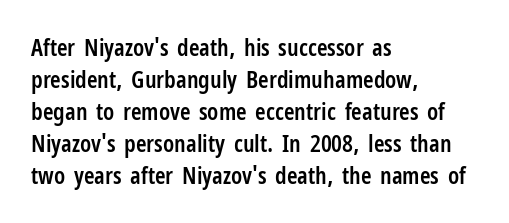
The foot of each line stays bare and open. Weight check: semibold — heavier than regular, not quite bold. Summary of vertical rhythm: regular, with standard interline spacing. Alignment: flush left.
